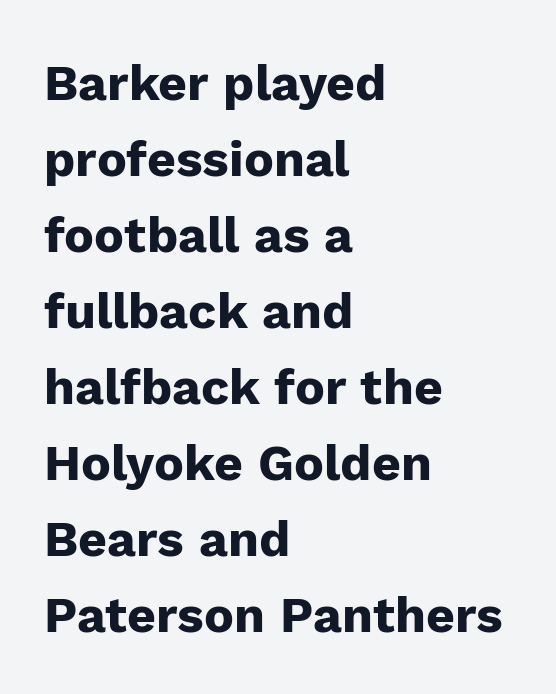
The image shows 50 px heavy sans-serif type, upright; set left-aligned, normal line spacing (1.52x), normal letter spacing, not underlined; low stroke contrast and a medium x-height.
